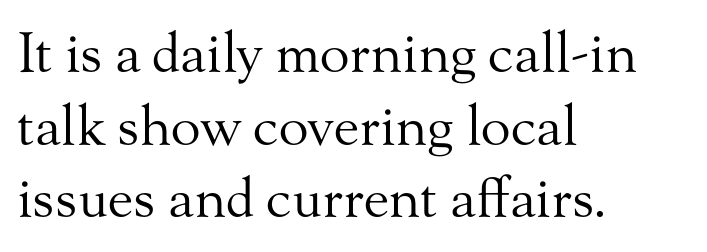
A typesetter would call this zero additional tracking. Character widths vary here, with narrow letters taking less room than wide ones. Leading matches the norm, producing a regular column. When letters stand straight like this, we call the style roman or upright. Weight: regular or lighter.
